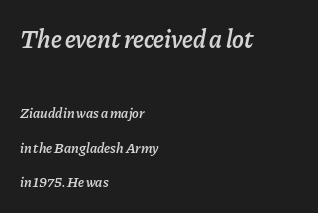
The image shows 25 px text type, italic (leaning right); set left-aligned, loose line spacing (2.48x), normal letter spacing, not underlined; the first (top) block is 1.79x larger.
